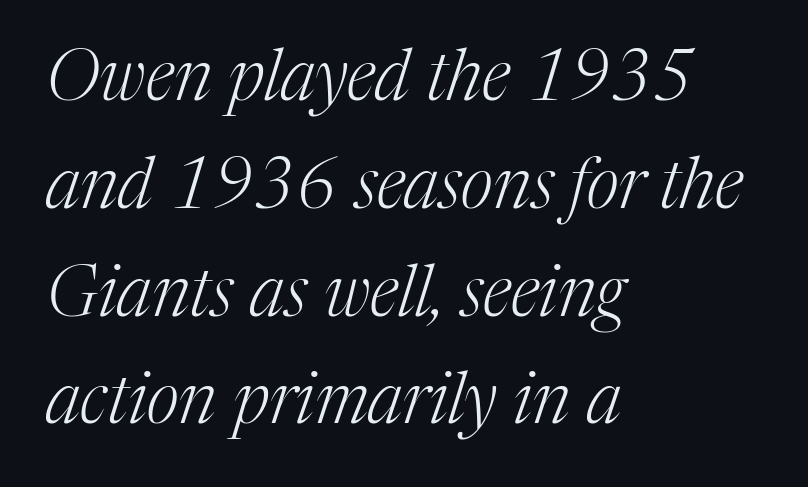
The image shows 70 px light serif type, italic (leaning right); set left-aligned, normal line spacing (1.54x), normal letter spacing, not underlined; medium stroke contrast and a medium x-height.
